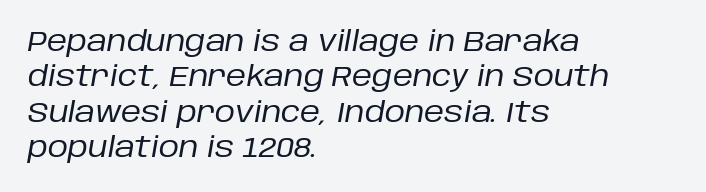
Q: Is the text bold? A: No.
Q: Is the text italic (slanted)? A: Yes, it leans right by about 10 degrees.
Q: Is the text underlined? A: No.
Q: How is the paragraph aligned? A: Left-aligned.
Q: Is the spacing between letters normal or unusually wide? A: Normal.
Q: Is the spacing between lines tight, normal or loose? A: Normal.
Q: Width (condensed, normal, or wide)? A: Normal.
Q: Stroke contrast? A: Low.
Q: x-height? A: Large.
Q: Monospaced? A: No.
